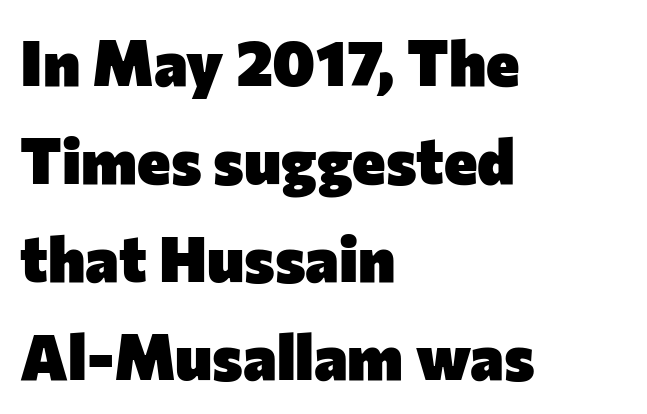
Students, note that the glyphs here touch the page at normal intervals. Notice how the stems are strictly vertical — no italics here. The rendering shows plain stroke endings on the letterforms — a sans-serif design. Casual observation: everything's shoved over to the left. Rows of type keep a routine distance in the vertical direction. Plenty of ink on the page — the face is bold.
